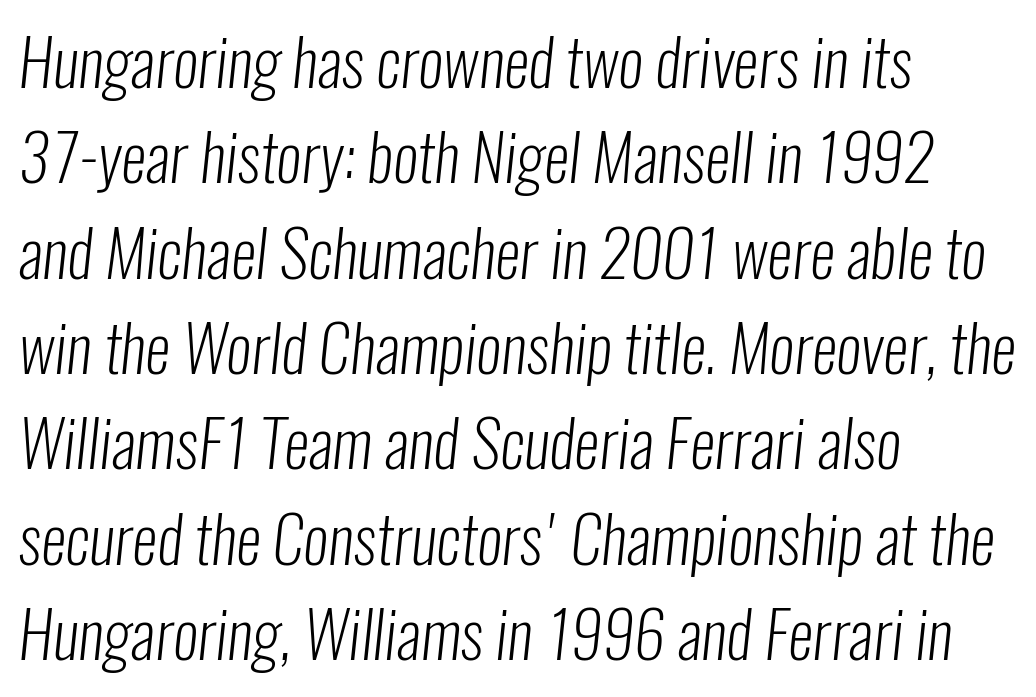
The image shows 64 px light, condensed sans-serif type; set left-aligned, normal line spacing (1.49x), normal letter spacing, not underlined; low stroke contrast and a medium x-height.
